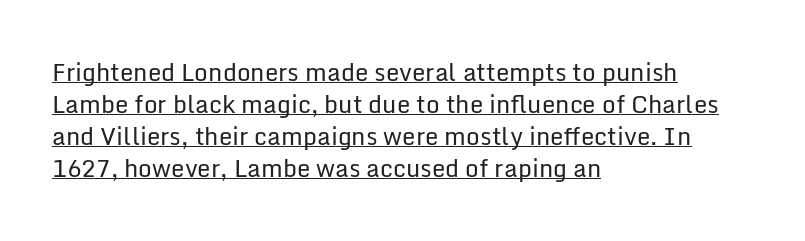
These characters rest on top of a visible drawn line. A light-to-regular cut is what we see here. The face used here is rendered with its standard letterfit. This rendering uses left alignment, leaving the right contour irregular. Leading matches the norm, producing a regular column.
